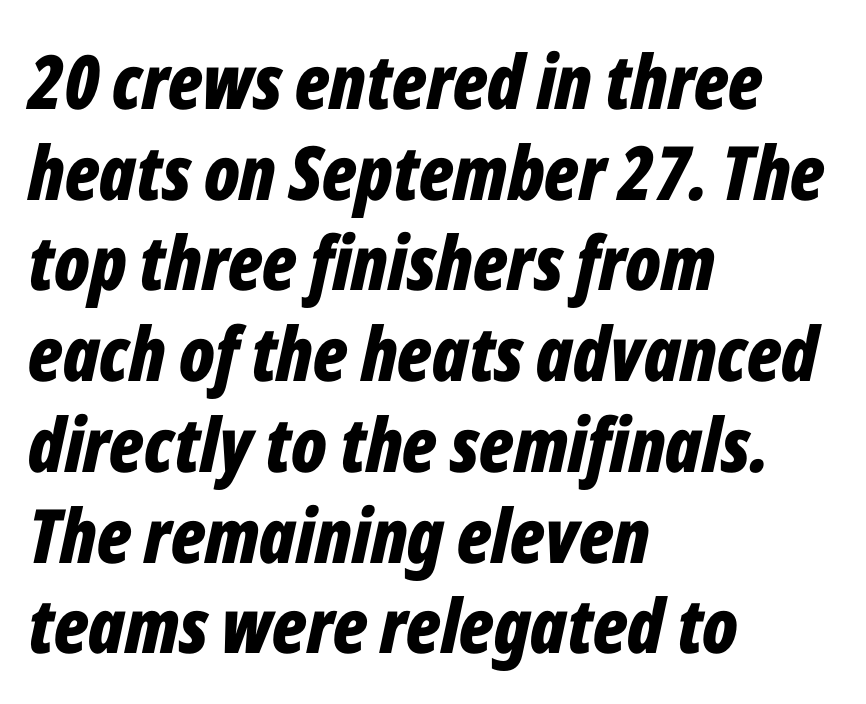
{"italic": "yes", "lean": "right", "slant_degrees": 12, "bold": "yes", "weight": "bold", "width": "condensed", "stroke_contrast": "low", "x_height": "medium", "monospaced": "no", "underline": "no", "align": "left", "line_spacing_ratio": 1.21, "letter_spacing": "normal", "letter_spacing_em": 0.0, "glyph_px": 75}
